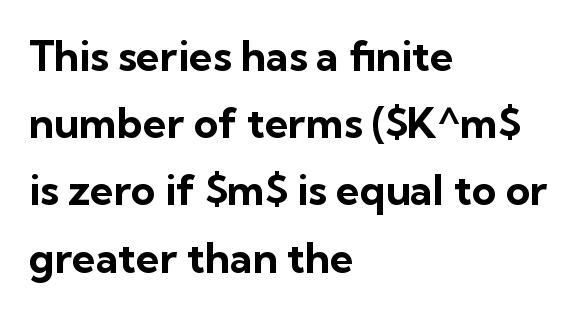
The zone under the glyphs is completely vacant. The horizontal fit of the characters is conventional and even. Line beginnings align vertically; line endings do not. These lines are rendered in a variable-pitch font. Serif or sans? Sans — the stroke terminals are bare.
